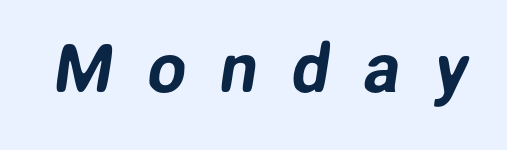
{"serif": "no", "width": "normal", "stroke_contrast": "low", "x_height": "medium", "monospaced": "no", "underline": "no", "letter_spacing": "wide", "letter_spacing_em": 0.5, "glyph_px": 68}
